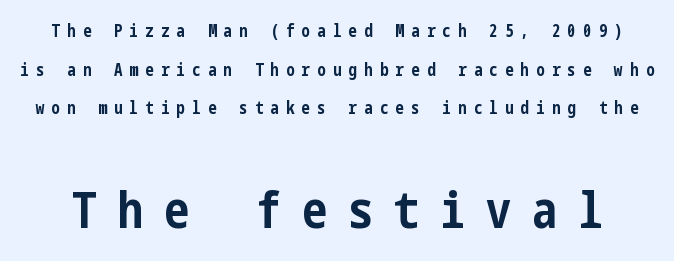
{"serif": "no", "italic": "no", "bold": "yes", "weight": "bold", "width": "condensed", "stroke_contrast": "low", "x_height": "medium", "underline": "no", "line_spacing": "loose", "line_spacing_ratio": 2.27, "letter_spacing": "wide", "letter_spacing_em": 0.42, "larger_block": "second", "size_ratio": 2.94, "glyph_px": 50}
